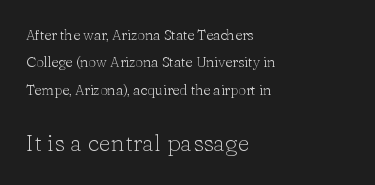
Top chunk: small. Bottom chunk: large. Vertical spacing — loose. The lettering stays uniformly vertical, giving the passage a roman look. Short note: letters normally spaced.
